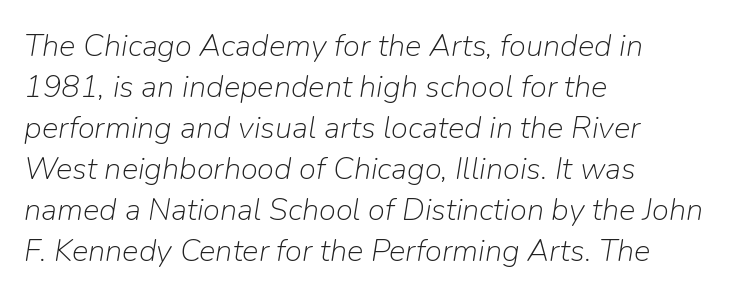
{"italic": "yes", "lean": "right", "slant_degrees": 9, "bold": "no", "weight": "light", "width": "normal", "stroke_contrast": "low", "x_height": "medium", "monospaced": "no", "underline": "no", "align": "left", "line_spacing": "normal", "line_spacing_ratio": 1.32, "letter_spacing": "normal", "letter_spacing_em": 0.0, "glyph_px": 31}
